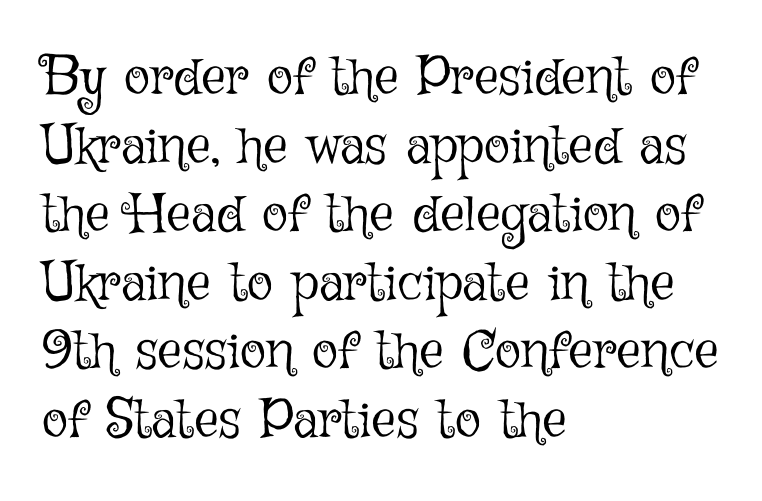
Words float on clear page, feet unadorned. Does the leading feel generous? No, just average. Quick note: not italic, upright. This is not heavy type; no bold has been used.
